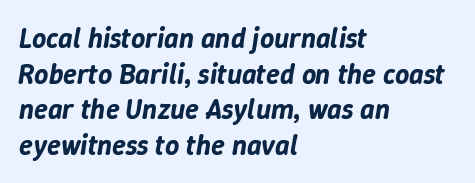
Q: Is the text italic (slanted)? A: Yes, it leans right by about 9 degrees.
Q: Is the text underlined? A: No.
Q: How is the paragraph aligned? A: Left-aligned.
Q: Is the spacing between letters normal or unusually wide? A: Normal.
Q: Is the spacing between lines tight, normal or loose? A: Normal.
Q: Width (condensed, normal, or wide)? A: Normal.
Q: Stroke contrast? A: Low.
Q: x-height? A: Medium.
Q: Monospaced? A: No.
